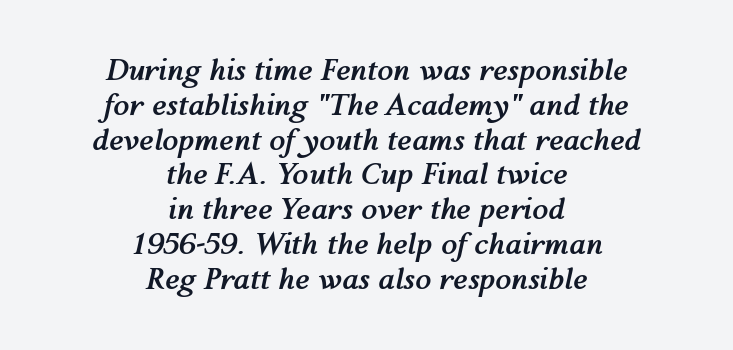
The image shows 29 px semibold type, italic (leaning right); set centered, line spacing 1.2x, normal letter spacing, not underlined; medium stroke contrast and a medium x-height.
